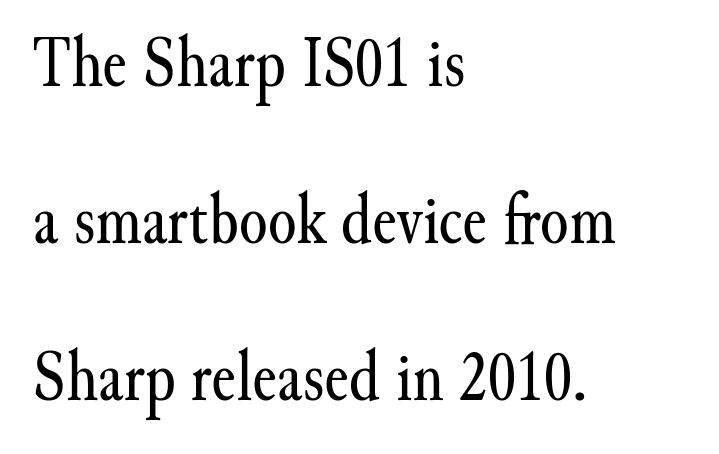
Q: Is the text bold? A: No.
Q: Is the text italic (slanted)? A: No, it is upright.
Q: Is the typeface a serif or a sans-serif typeface? A: Serif.
Q: Is the text underlined? A: No.
Q: How is the paragraph aligned? A: Left-aligned.
Q: Is the spacing between letters normal or unusually wide? A: Normal.
Q: Is the spacing between lines tight, normal or loose? A: Loose.
Q: Width (condensed, normal, or wide)? A: Normal.
Q: Stroke contrast? A: Medium.
Q: x-height? A: Small.
Q: Monospaced? A: No.
